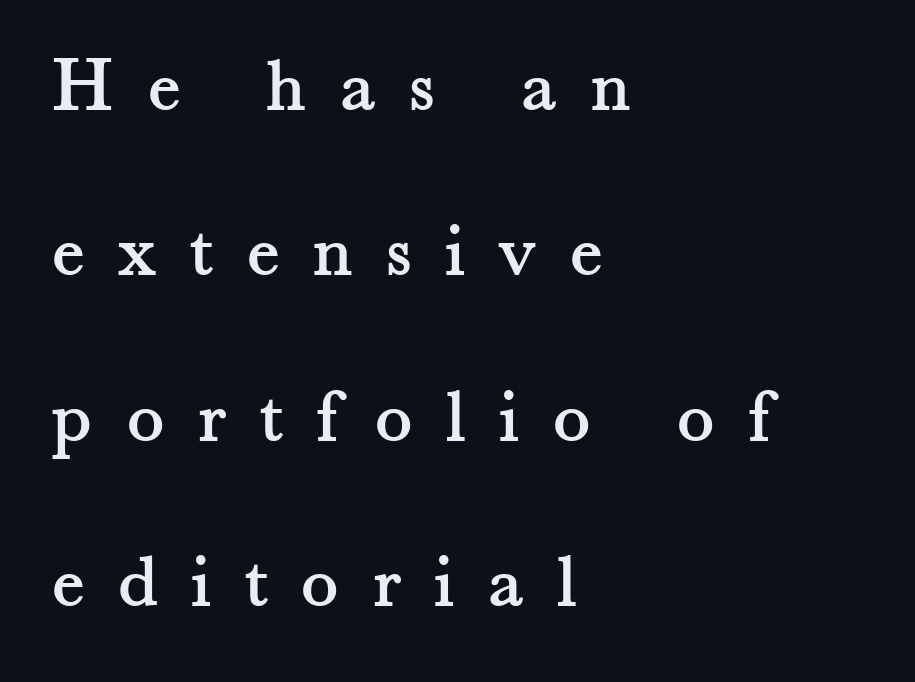
Q: Is the text italic (slanted)? A: No, it is upright.
Q: Is the typeface a serif or a sans-serif typeface? A: Serif.
Q: Is the text underlined? A: No.
Q: How is the paragraph aligned? A: Left-aligned.
Q: Is the spacing between letters normal or unusually wide? A: Unusually wide.
Q: Is the spacing between lines tight, normal or loose? A: Loose.
Q: Width (condensed, normal, or wide)? A: Normal.
Q: Stroke contrast? A: Medium.
Q: x-height? A: Small.
Q: Monospaced? A: No.
